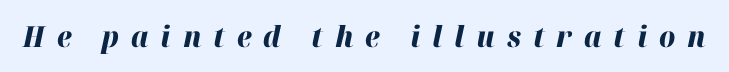
The image shows 29 px heavy type, italic (leaning right); set unusually wide letter spacing (+0.41 em), not underlined; high stroke contrast and a medium x-height.
